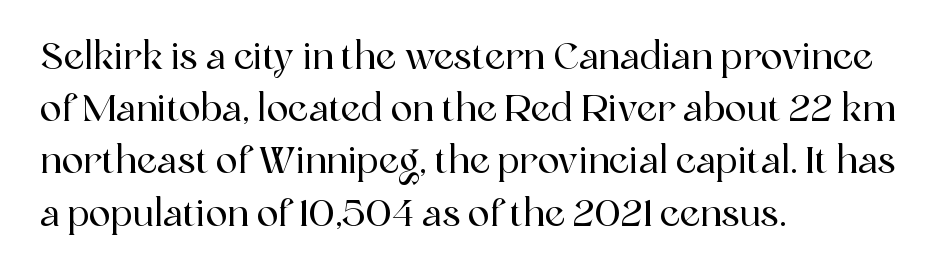
The image shows 36 px serif type, upright; set left-aligned, normal line spacing (1.45x), normal letter spacing, not underlined; a medium x-height.
